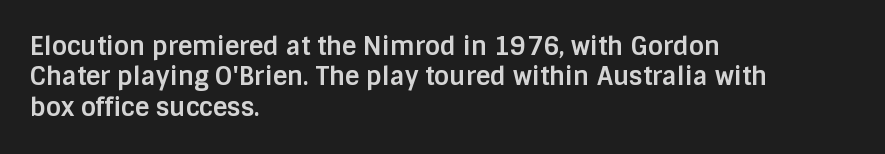
Each line starts at the same left margin while the right side varies. Words appear dense and cohesive because spacing is normal. What weight is shown? A full bold with thick strokes. Nope, not italic — everything's standing straight.
